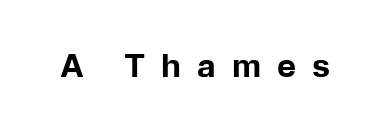
Q: Is the text bold? A: Yes.
Q: Is the text italic (slanted)? A: No, it is upright.
Q: Is the typeface a serif or a sans-serif typeface? A: Sans-serif.
Q: Is the text underlined? A: No.
Q: Is the spacing between letters normal or unusually wide? A: Unusually wide.
Q: Width (condensed, normal, or wide)? A: Normal.
Q: Stroke contrast? A: Low.
Q: x-height? A: Medium.
Q: Monospaced? A: No.
